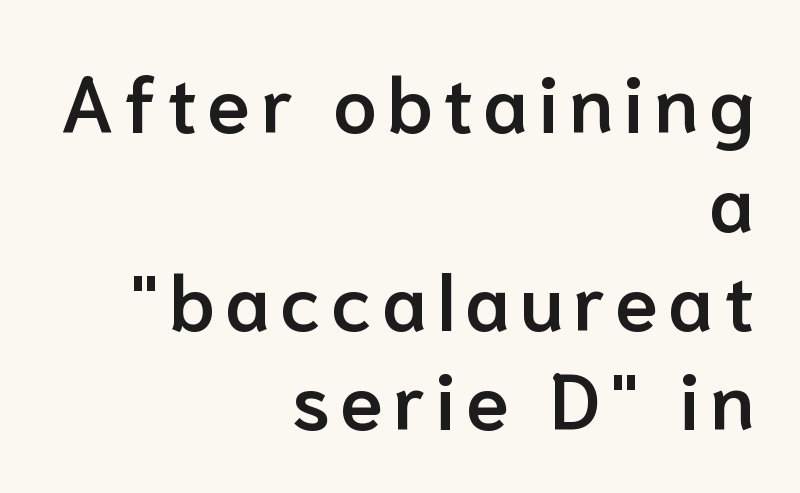
Regular leading. Stroke terminals: plain, sans-serif. The rendering uses natural spacing where letterforms have individual widths. The passage is arranged like a letterhead date or caption credit — flush right. Typesetter's note: demi weight, one step under bold. If you drew a line through each stem, it would be perfectly vertical.
